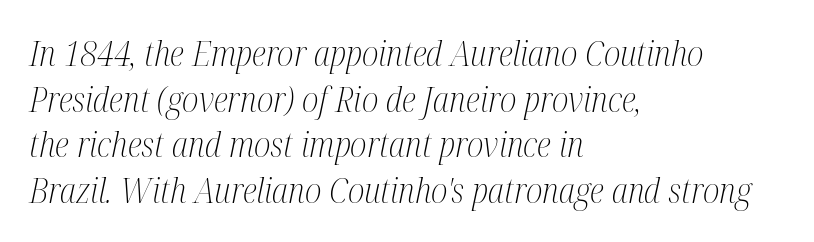
The image shows 34 px light, condensed serif type, italic (leaning right); set left-aligned, normal line spacing (1.34x), normal letter spacing, not underlined; medium stroke contrast and a medium x-height.
